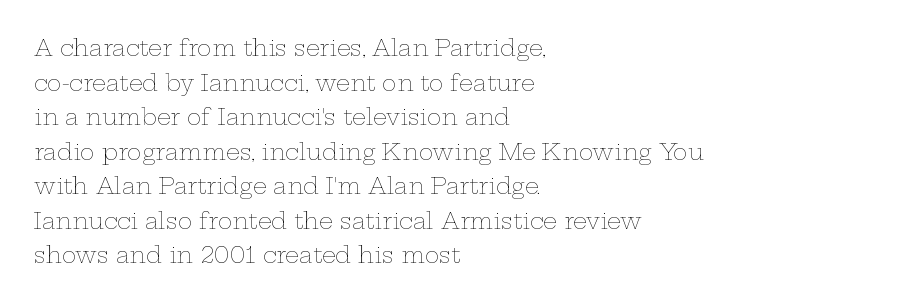
Q: Is the text bold? A: No.
Q: Is the text italic (slanted)? A: No, it is upright.
Q: Is the text underlined? A: No.
Q: How is the paragraph aligned? A: Left-aligned.
Q: Is the spacing between letters normal or unusually wide? A: Normal.
Q: Is the spacing between lines tight, normal or loose? A: Normal.
